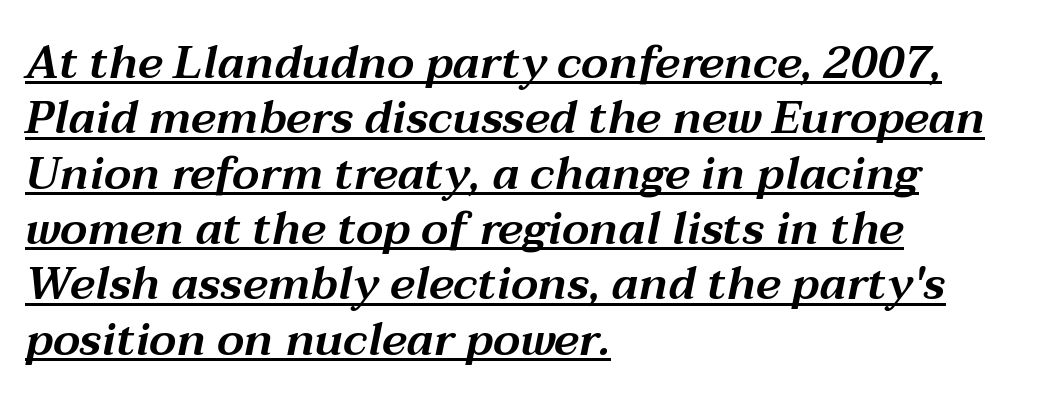
Q: Is the text italic (slanted)? A: Yes, it leans right by about 12 degrees.
Q: Is the text underlined? A: Yes.
Q: How is the paragraph aligned? A: Left-aligned.
Q: Is the spacing between letters normal or unusually wide? A: Normal.
Q: Width (condensed, normal, or wide)? A: Wide.
Q: Stroke contrast? A: Medium.
Q: x-height? A: Medium.
Q: Monospaced? A: No.
